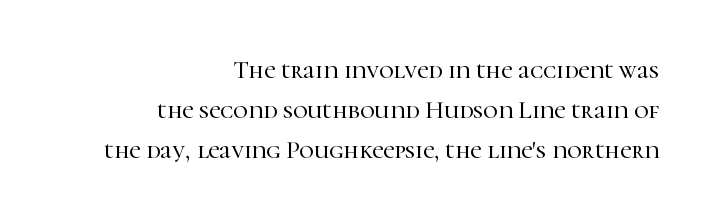
{"italic": "no", "underline": "no", "align": "right", "line_spacing": "normal", "line_spacing_ratio": 1.61, "letter_spacing": "normal", "letter_spacing_em": 0.0, "glyph_px": 25}
